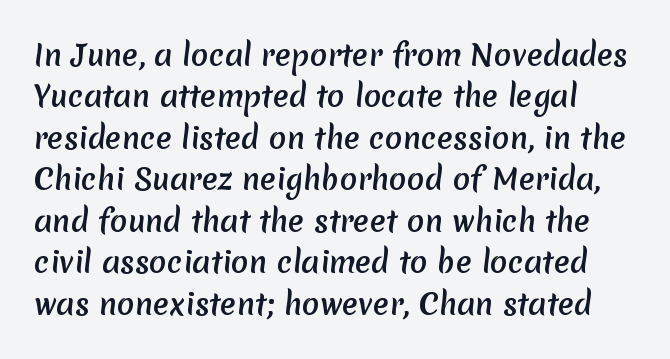
{"serif": "no", "width": "normal", "stroke_contrast": "medium", "x_height": "medium", "monospaced": "no", "underline": "no", "line_spacing": "normal", "line_spacing_ratio": 1.43, "letter_spacing": "normal", "letter_spacing_em": 0.0, "glyph_px": 29}
